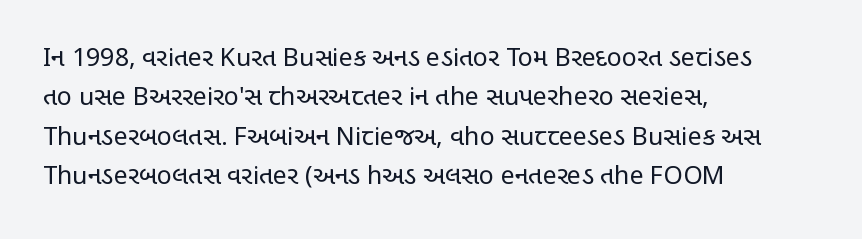
The image shows 25 px text type, upright; set left-aligned, normal line spacing (1.58x), normal letter spacing, not underlined.
